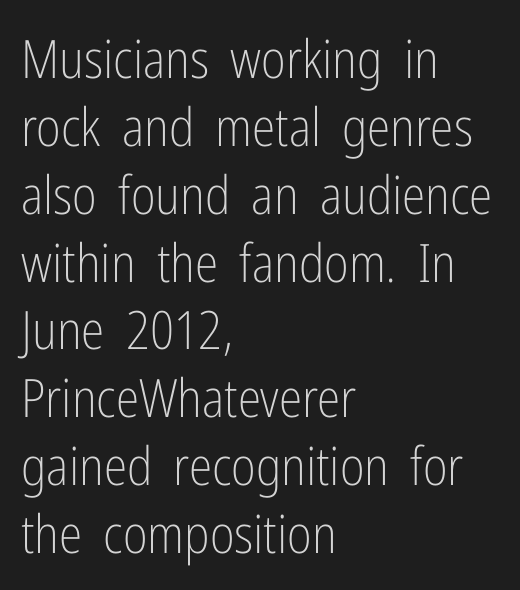
The image shows 53 px light, condensed sans-serif type, upright; set left-aligned, normal line spacing (1.28x), normal letter spacing, not underlined; low stroke contrast and a medium x-height.
